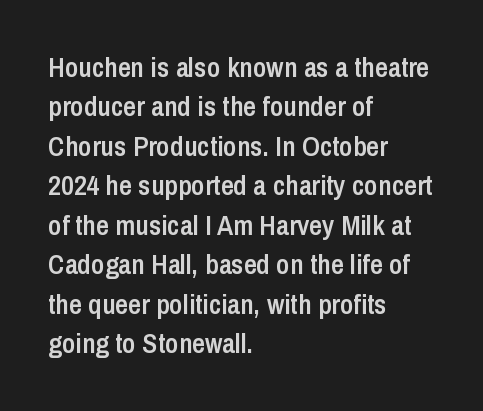
Check the space under the baseline: it is left empty. Quick note: interline space is typical. Slightly chunky letters — semibold, I'd say, not full bold. Each letter keeps its own natural width here, so spacing adapts to shape. Regarding serifs, this sample does without them.
